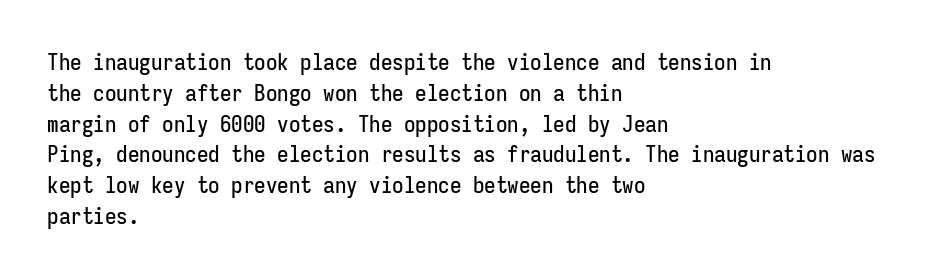
The glyphs are unaccompanied by any horizontal stroke below them. Quick note: not italic, upright. Each word holds together tightly as a unit, with standard inter-letter gaps. The paragraph shown leans on its left margin. Does the leading feel generous? No, just average.
